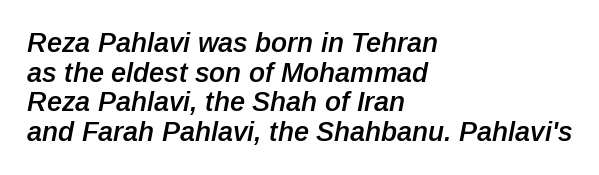
The image shows 27 px text type, italic (leaning right); set left-aligned, tight line spacing (1.1x), normal letter spacing, not underlined.
